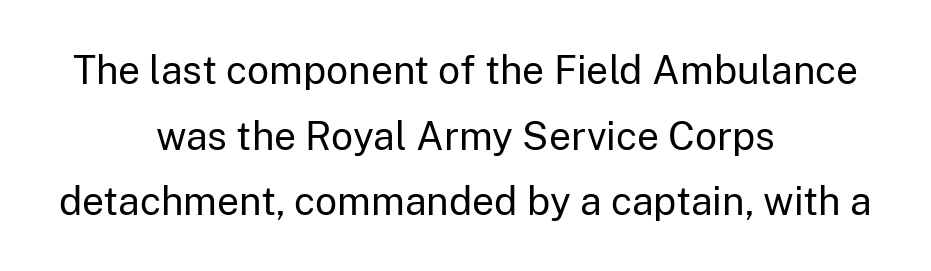
The image shows 39 px regular-weight sans-serif type, upright; set centered, normal line spacing (1.68x), normal letter spacing, not underlined; low stroke contrast and a medium x-height.
